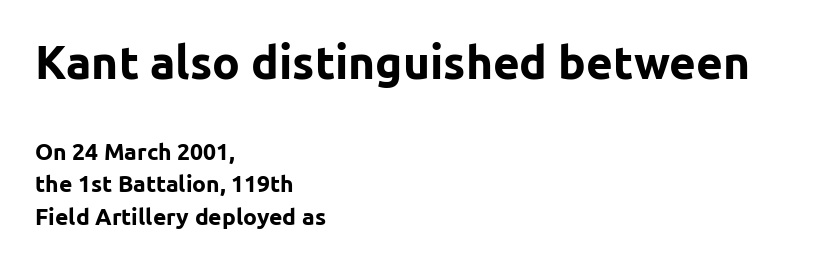
The gap between lines stays unmarked. The letters are bold, with thick, heavy strokes. A student would notice the top passage is typeset larger than what follows. Each line starts at the same left margin while the right side varies. Evenly set lines give the paragraph a standard silhouette.
